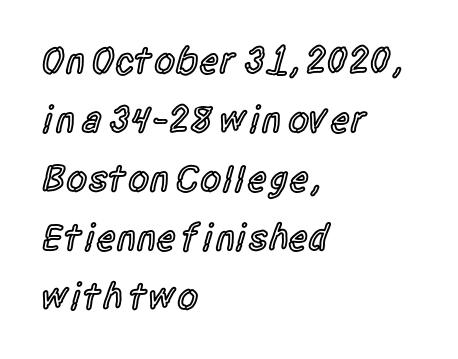
Does the type have serifs? No, each stem ends abruptly. Glyph-to-glyph distance matches everyday printed text. Each glyph is drawn with semibold strokes, heavier than normal yet not fully bold.
